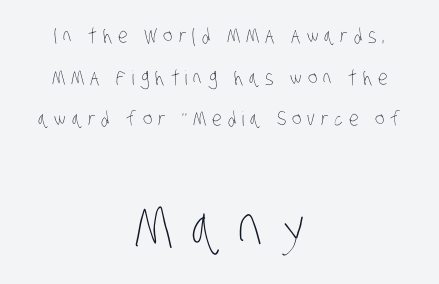
Q: Is the text bold? A: No.
Q: Is the text underlined? A: No.
Q: How is the paragraph aligned? A: Centered.
Q: Is the spacing between letters normal or unusually wide? A: Unusually wide.
Q: Is the spacing between lines tight, normal or loose? A: Loose.
Q: Which block of text is set in a larger size, the first (top) or the second (bottom)? A: The second (bottom) one.
Q: Width (condensed, normal, or wide)? A: Condensed.
Q: Stroke contrast? A: Low.
Q: x-height? A: Large.
Q: Monospaced? A: No.
